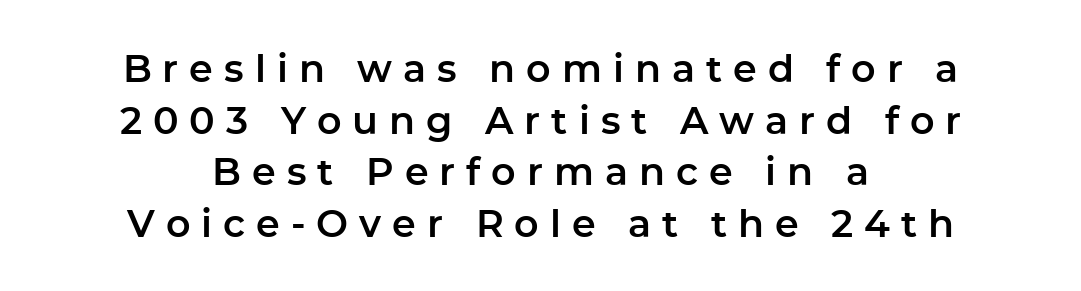
The image shows 38 px sans-serif type, upright; set centered, normal line spacing (1.36x), unusually wide letter spacing (+0.29 em), not underlined; low stroke contrast and a medium x-height.
